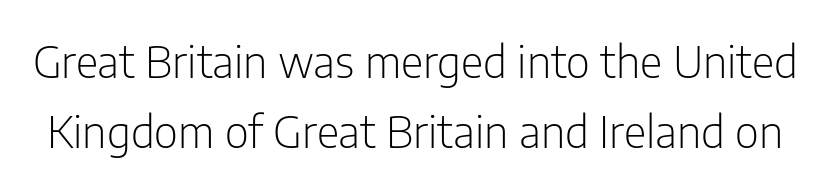
The image shows 44 px light, condensed sans-serif type, upright; set normal line spacing (1.59x), normal letter spacing, not underlined; low stroke contrast and a medium x-height.
